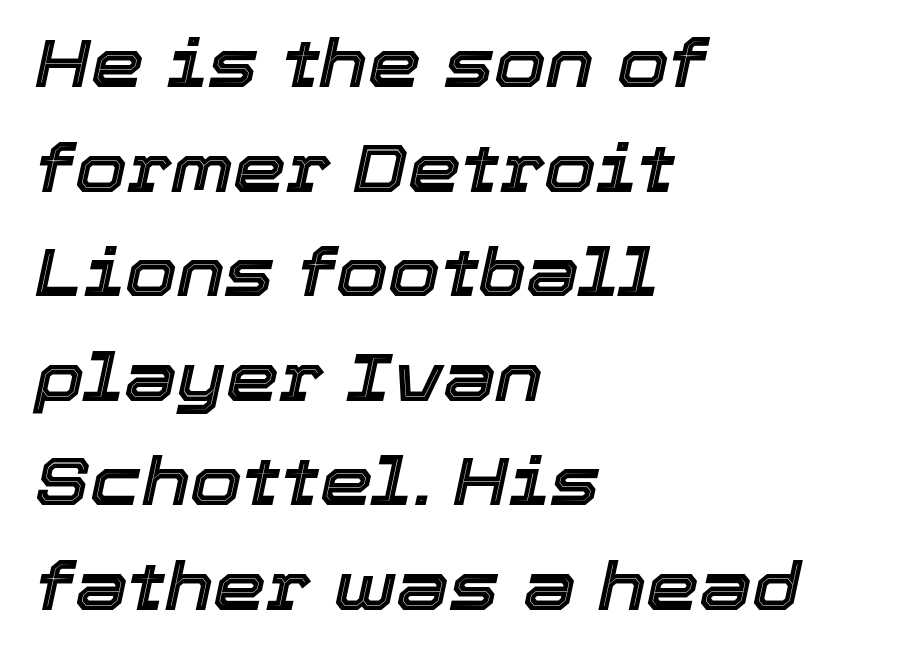
The glyphs are unaccompanied by any horizontal stroke below them. Note the varied advance widths — an 'i' is clearly narrower than an 'm'. Compared with a centered layout, this one pins lines to the left instead. This block has exactly the height ordinary leading produces. Students, note that the glyphs here touch the page at normal intervals.
